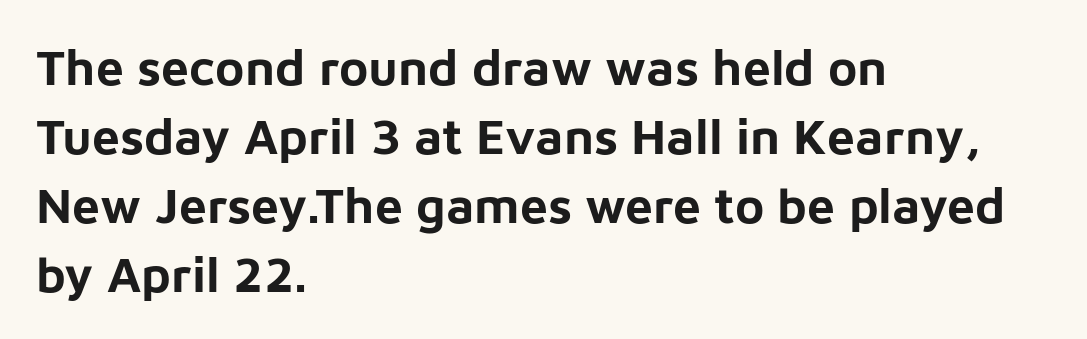
The rendering uses natural spacing where letterforms have individual widths. Posture: vertical. The lines sit at an ordinary, default distance from one another. Emphasis by weight is at full strength: bold. Is this a sans? Yes — the strokes have no serifs.
